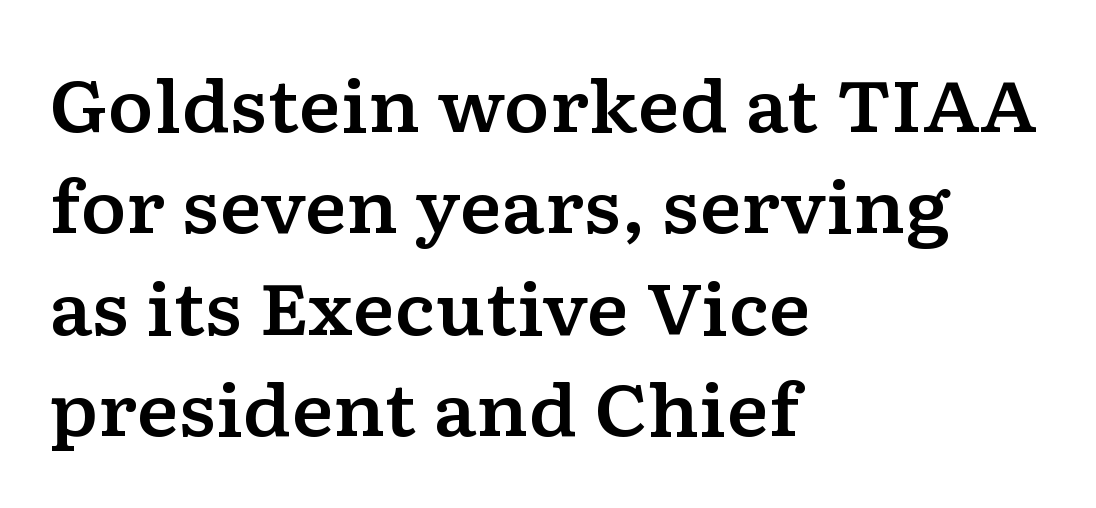
{"serif": "yes", "italic": "no", "width": "wide", "stroke_contrast": "low", "x_height": "medium", "monospaced": "no", "underline": "no", "align": "left", "line_spacing": "normal", "line_spacing_ratio": 1.45, "letter_spacing": "normal", "letter_spacing_em": 0.0, "glyph_px": 70}
